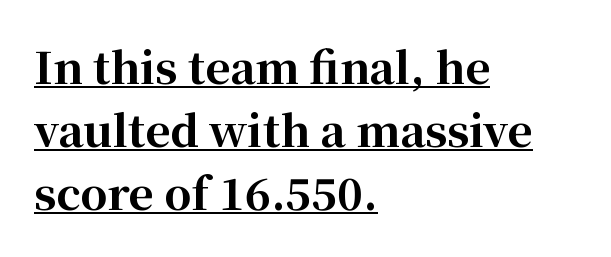
The image shows 43 px bold serif type, upright; set left-aligned, normal line spacing (1.46x), normal letter spacing, underlined; high stroke contrast and a medium x-height.
